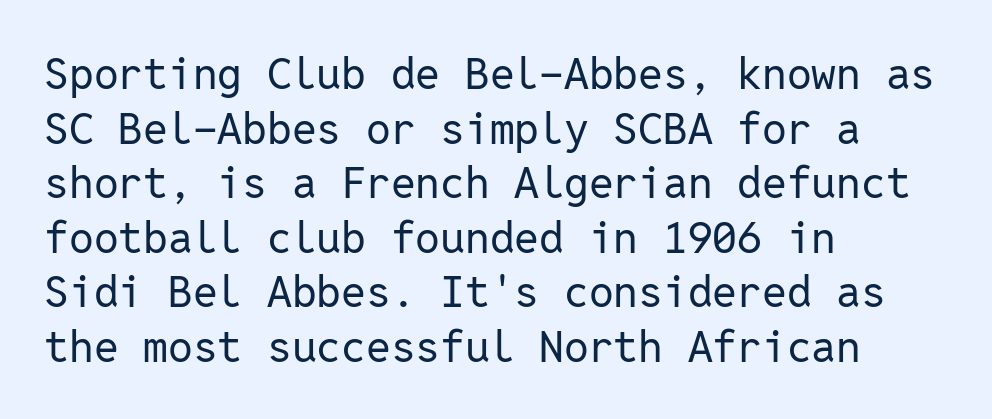
Q: Is the text bold? A: No.
Q: Is the text italic (slanted)? A: No, it is upright.
Q: Is the typeface a serif or a sans-serif typeface? A: Sans-serif.
Q: Is the text underlined? A: No.
Q: How is the paragraph aligned? A: Left-aligned.
Q: Is the spacing between letters normal or unusually wide? A: Normal.
Q: Width (condensed, normal, or wide)? A: Normal.
Q: Stroke contrast? A: Low.
Q: x-height? A: Medium.
Q: Monospaced? A: Yes.
